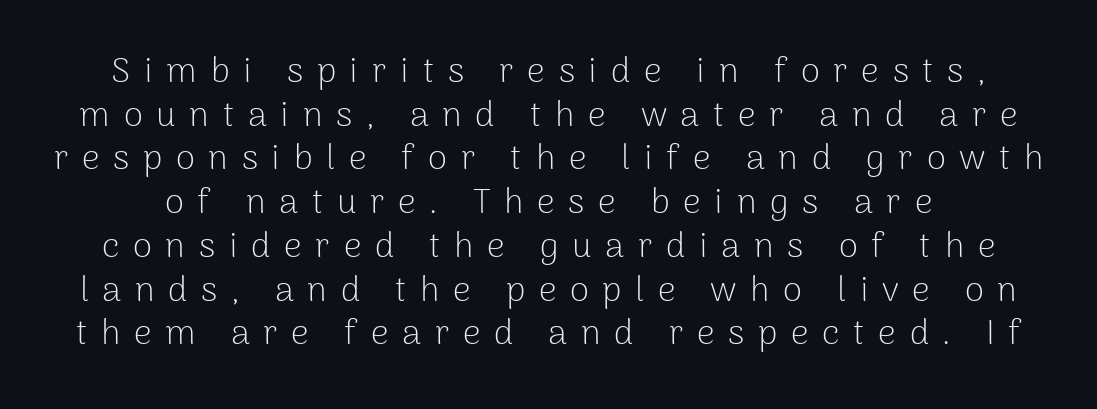
Q: Is the text bold? A: No.
Q: Is the text italic (slanted)? A: No, it is upright.
Q: Is the typeface a serif or a sans-serif typeface? A: Sans-serif.
Q: Is the text underlined? A: No.
Q: Is the spacing between letters normal or unusually wide? A: Unusually wide.
Q: Is the spacing between lines tight, normal or loose? A: Normal.
Q: Width (condensed, normal, or wide)? A: Normal.
Q: Stroke contrast? A: Low.
Q: x-height? A: Medium.
Q: Monospaced? A: No.
